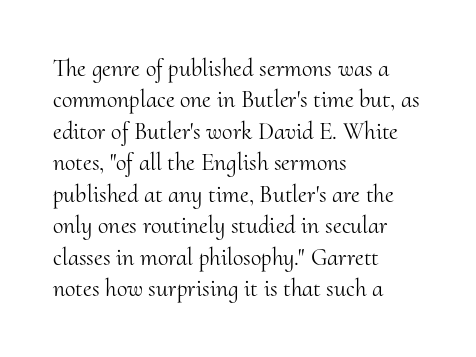
The image shows 24 px text type, upright; set left-aligned, normal line spacing (1.31x), normal letter spacing, not underlined.
